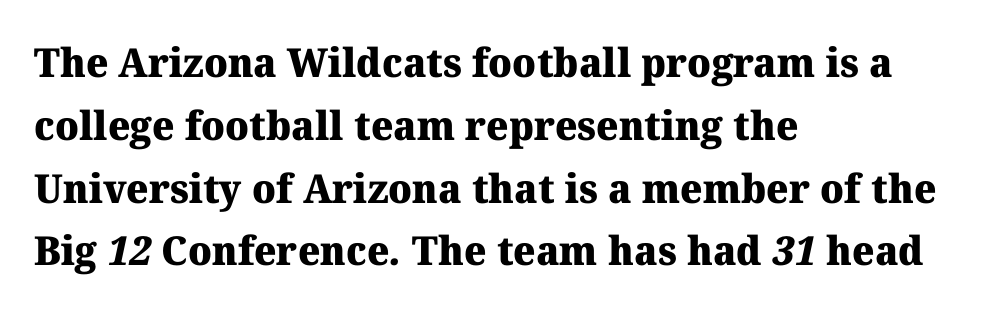
The image shows 40 px heavy serif type; set left-aligned, normal line spacing (1.57x), normal letter spacing, not underlined; medium stroke contrast and a medium x-height.
